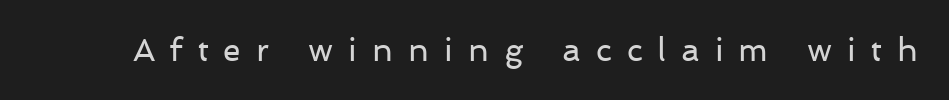
Stroke terminals: plain, sans-serif. The words here are not underlined. Designer's note — italics off, roman on. The letterforms stand isolated, each surrounded by extra space.
